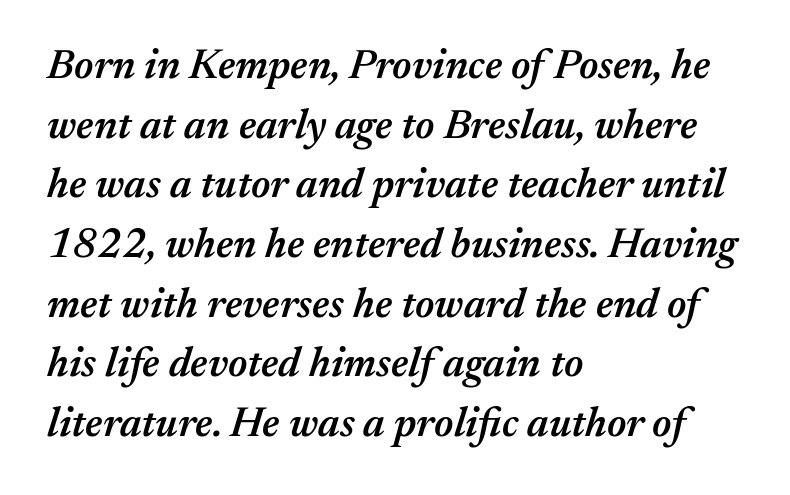
The glyphs are unaccompanied by any horizontal stroke below them. The line-height multiplier appears to be the usual default. The passage shown is typed in a proportional face where columns would drift. A typesetter would mark this as italic. Students, note that the glyphs here touch the page at normal intervals.
